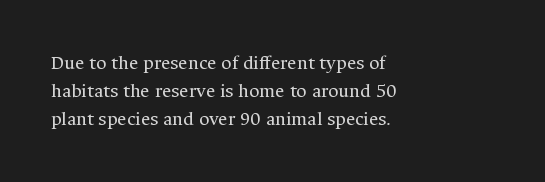
Nothing heavy about these letters — not bold at all. Compared with a centered layout, this one pins lines to the left instead. Spacing between characters is what you'd get straight out of the box. Posture: vertical. Anything drawn beneath the words? Only blank space.
